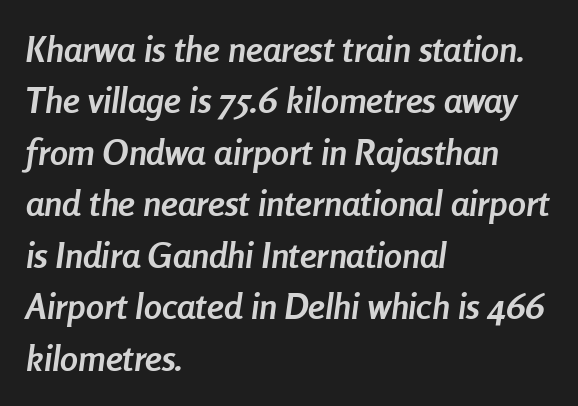
Q: Is the text bold? A: Yes.
Q: Is the text italic (slanted)? A: Yes, it leans right by about 8 degrees.
Q: Is the text underlined? A: No.
Q: How is the paragraph aligned? A: Left-aligned.
Q: Is the spacing between letters normal or unusually wide? A: Normal.
Q: Is the spacing between lines tight, normal or loose? A: Normal.
Q: Width (condensed, normal, or wide)? A: Condensed.
Q: Stroke contrast? A: Low.
Q: x-height? A: Medium.
Q: Monospaced? A: No.
